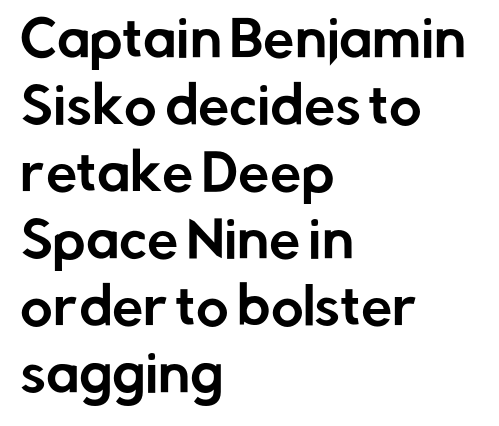
The image shows 50 px sans-serif type, upright; set left-aligned, normal line spacing (1.34x), normal letter spacing, not underlined; low stroke contrast and a medium x-height.
